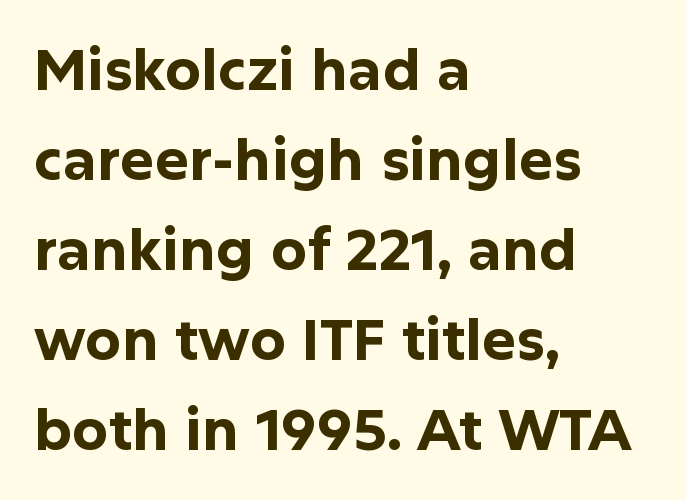
The image shows 57 px bold sans-serif type, upright; set left-aligned, normal line spacing (1.58x), normal letter spacing, not underlined; low stroke contrast and a medium x-height.
